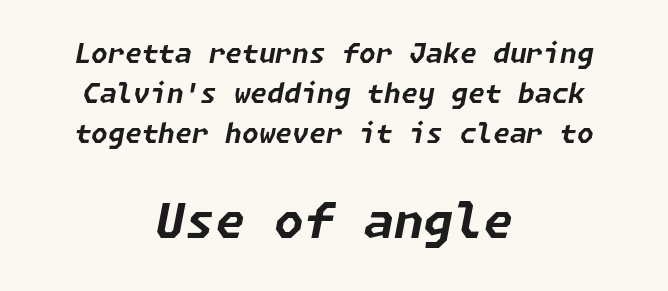
{"italic": "yes", "lean": "right", "slant_degrees": 11, "bold": "yes", "weight": "bold", "width": "normal", "stroke_contrast": "low", "x_height": "medium", "underline": "no", "align": "center", "line_spacing": "normal", "line_spacing_ratio": 1.49, "letter_spacing": "normal", "letter_spacing_em": 0.0, "larger_block": "second", "size_ratio": 1.78, "glyph_px": 48}
